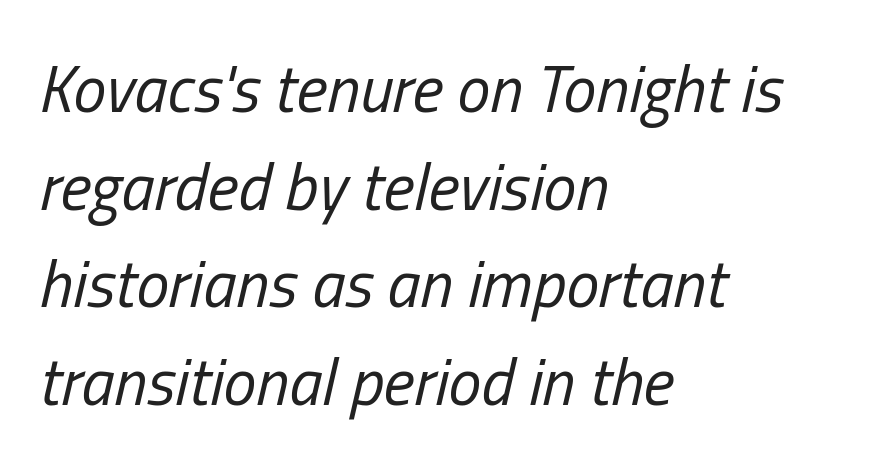
Honestly, the row spacing looks completely unremarkable. The gaps between neighbouring characters are ordinary and unremarkable. Observe the lean: these are italic letterforms. Nobody drew a line under any word here.
